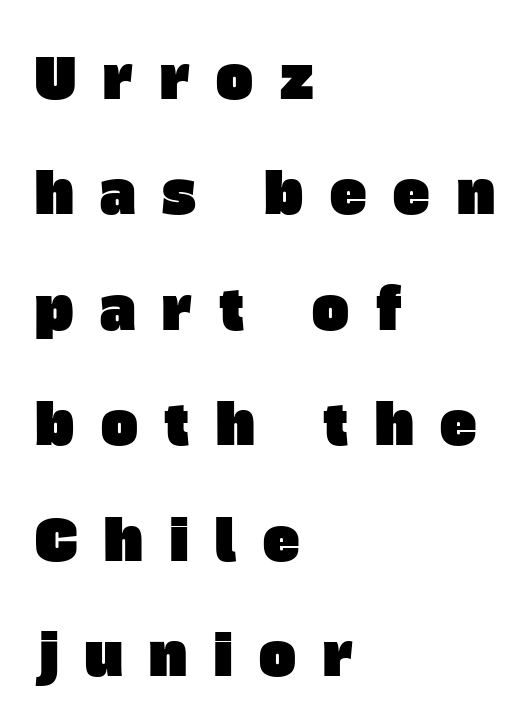
{"serif": "no", "width": "normal", "stroke_contrast": "low", "x_height": "large", "monospaced": "no", "underline": "no", "align": "left", "line_spacing": "loose", "line_spacing_ratio": 2.1, "letter_spacing": "wide", "letter_spacing_em": 0.49, "glyph_px": 55}
